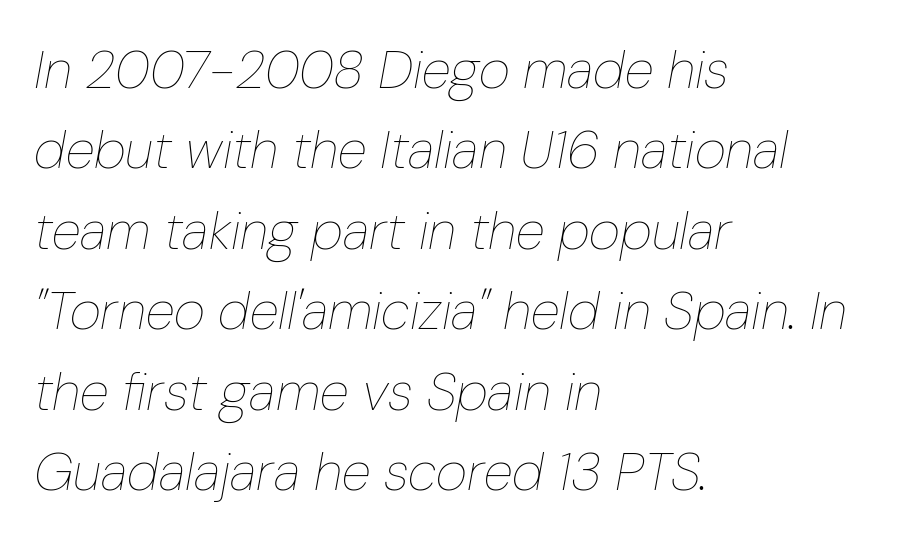
This is oblique type, the kind used for emphasis or titles. Is this a heavy cut? Hardly; it is regular or lighter. Spacing verdict: proportional, widths tailored to each character. Summary of vertical rhythm: regular, with standard interline spacing. The rendering keeps characters at their native spacing.
